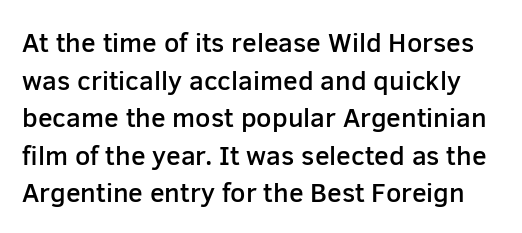
The image shows 27 px text type, upright; set normal line spacing (1.39x), normal letter spacing, not underlined.
